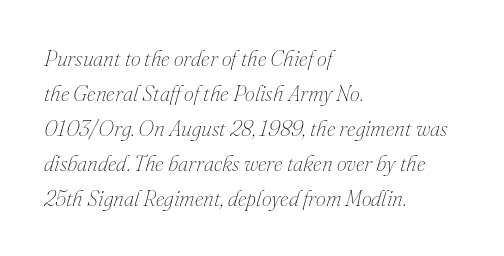
{"italic": "yes", "lean": "right", "slant_degrees": 16, "bold": "no", "underline": "no", "align": "left", "line_spacing": "normal", "line_spacing_ratio": 1.59, "letter_spacing": "normal", "letter_spacing_em": 0.0, "glyph_px": 22}
